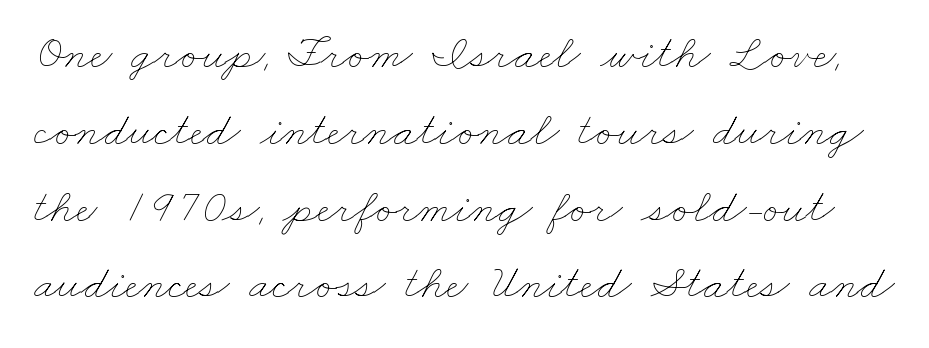
{"bold": "no", "weight": "thin", "width": "wide", "stroke_contrast": "low", "x_height": "small", "monospaced": "no", "underline": "no", "line_spacing": "normal", "line_spacing_ratio": 1.6, "letter_spacing": "normal", "letter_spacing_em": 0.0, "glyph_px": 48}
